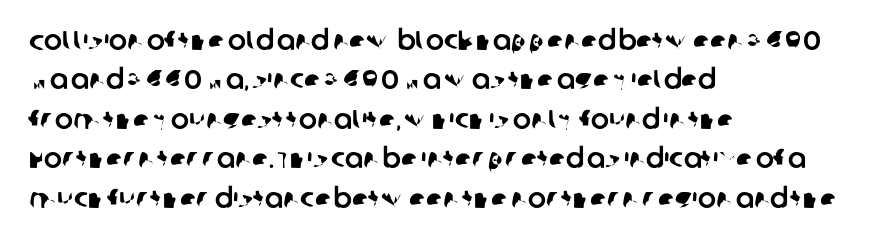
The image shows 27 px text type; set left-aligned, normal line spacing (1.46x), normal letter spacing, not underlined.
